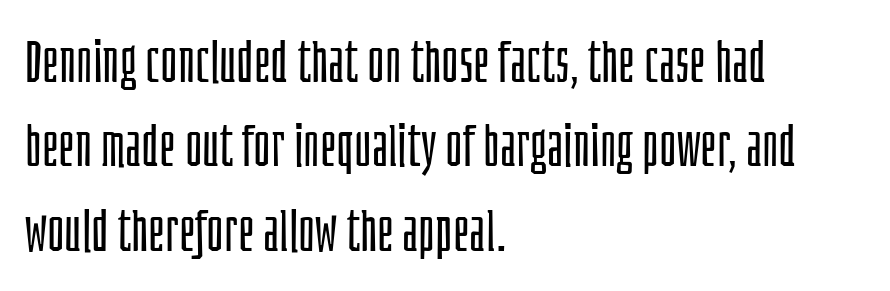
The face looks like a standard text weight, possibly lighter. Unlike italic type, these characters show no tilt at all. This sample has the flowing, uneven cadence of proportional lettering. Short and long lines alike share a common starting point at left. In terms of letterform style, serifs are entirely absent. In terms of leading, this rendering sits right in the middle.
